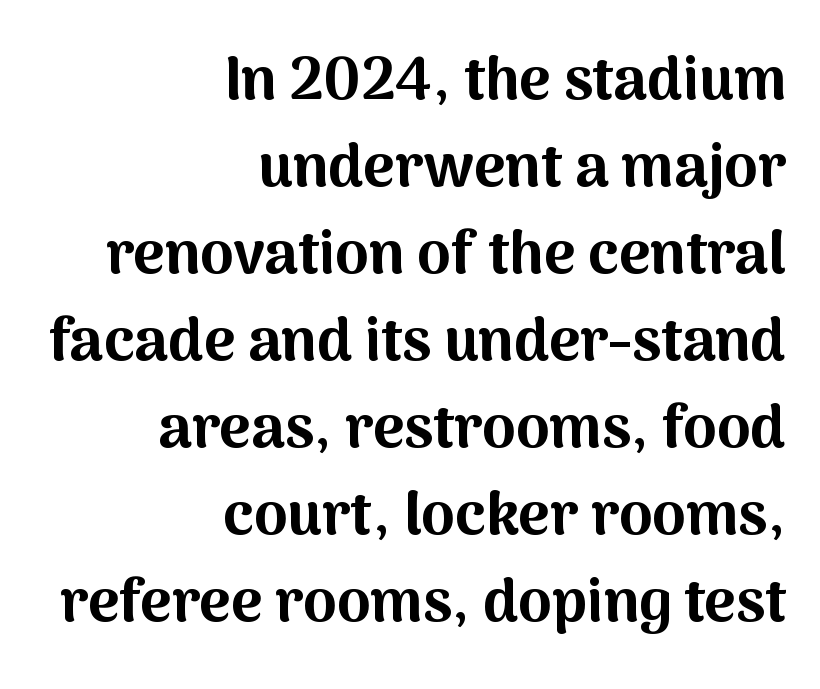
Style check: upright. Evenly set lines give the paragraph a standard silhouette. Here the designer chose a conventional face with non-uniform glyph widths. The glyphs in this specimen are sans serif. Lines of text with bare space underneath. The characters look thick and weighty, a clear bold.
